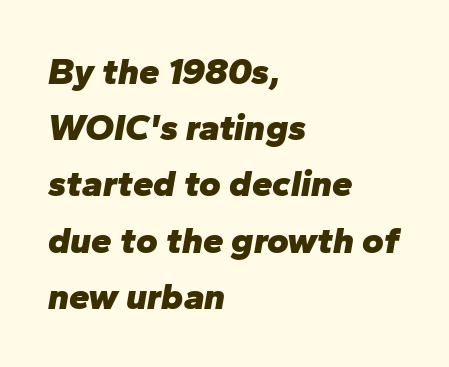
The image shows 37 px heavy type, italic (leaning right); set left-aligned, normal line spacing (1.52x), normal letter spacing, not underlined; low stroke contrast and a medium x-height.
